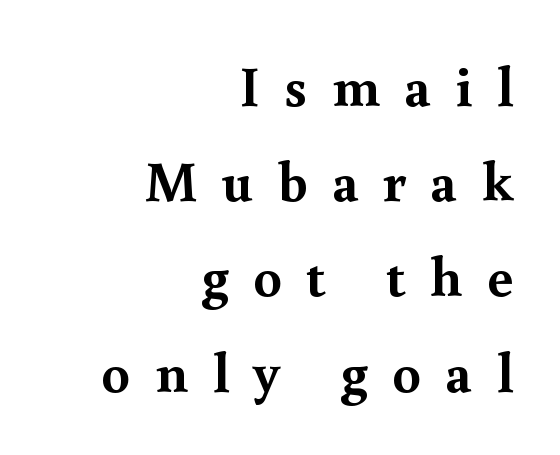
Q: Is the text bold? A: Yes.
Q: Is the text italic (slanted)? A: No, it is upright.
Q: Is the typeface a serif or a sans-serif typeface? A: Serif.
Q: Is the text underlined? A: No.
Q: How is the paragraph aligned? A: Right-aligned.
Q: Is the spacing between letters normal or unusually wide? A: Unusually wide.
Q: Is the spacing between lines tight, normal or loose? A: Normal.
Q: Width (condensed, normal, or wide)? A: Normal.
Q: x-height? A: Small.
Q: Monospaced? A: No.
